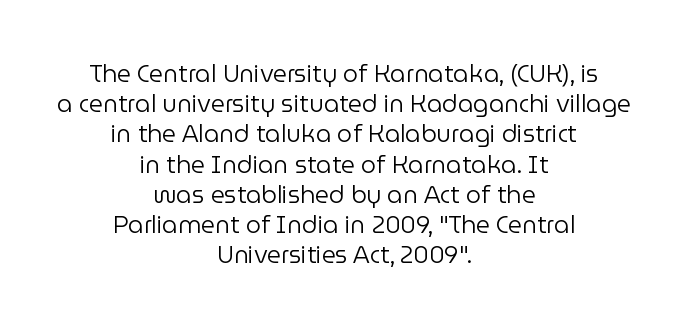
Q: Is the text bold? A: No.
Q: Is the text italic (slanted)? A: No, it is upright.
Q: Is the text underlined? A: No.
Q: How is the paragraph aligned? A: Centered.
Q: Is the spacing between letters normal or unusually wide? A: Normal.
Q: Is the spacing between lines tight, normal or loose? A: Normal.
